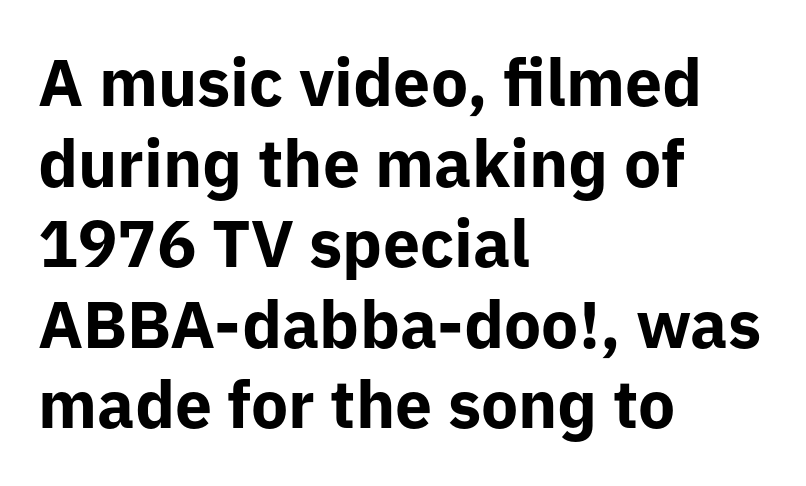
Q: Is the text bold? A: Yes.
Q: Is the text italic (slanted)? A: No, it is upright.
Q: Is the typeface a serif or a sans-serif typeface? A: Sans-serif.
Q: Is the text underlined? A: No.
Q: How is the paragraph aligned? A: Left-aligned.
Q: Is the spacing between letters normal or unusually wide? A: Normal.
Q: Width (condensed, normal, or wide)? A: Normal.
Q: Stroke contrast? A: Low.
Q: x-height? A: Medium.
Q: Monospaced? A: No.
